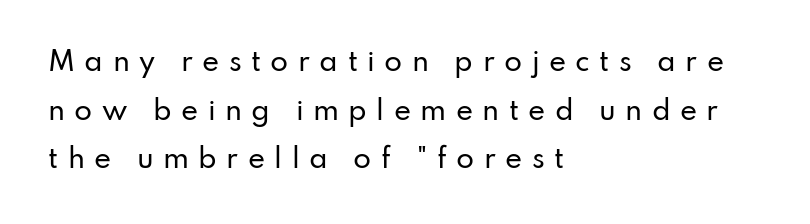
Q: Is the text italic (slanted)? A: No, it is upright.
Q: Is the text underlined? A: No.
Q: How is the paragraph aligned? A: Left-aligned.
Q: Is the spacing between letters normal or unusually wide? A: Unusually wide.
